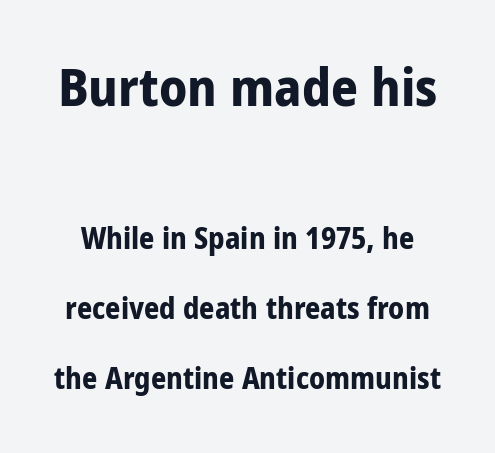
Q: Is the text bold? A: Yes.
Q: Is the text italic (slanted)? A: No, it is upright.
Q: Is the typeface a serif or a sans-serif typeface? A: Sans-serif.
Q: Is the text underlined? A: No.
Q: Is the spacing between letters normal or unusually wide? A: Normal.
Q: Is the spacing between lines tight, normal or loose? A: Loose.
Q: Which block of text is set in a larger size, the first (top) or the second (bottom)? A: The first (top) one.
Q: Width (condensed, normal, or wide)? A: Condensed.
Q: Stroke contrast? A: Low.
Q: x-height? A: Large.
Q: Monospaced? A: No.
